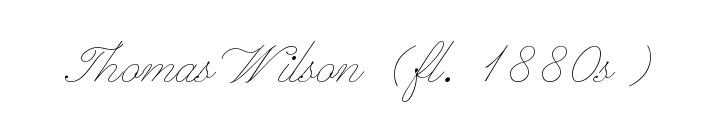
The image shows 65 px thin, wide type; set normal letter spacing, not underlined; low stroke contrast and a small x-height.
